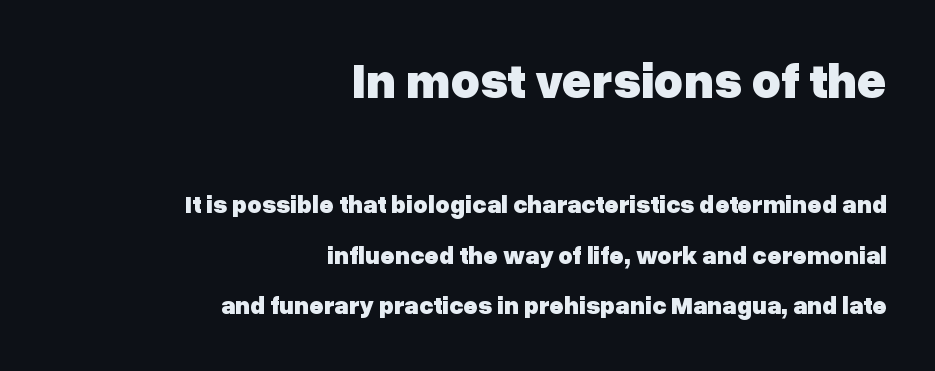
Q: Is the text bold? A: Yes.
Q: Is the text italic (slanted)? A: No, it is upright.
Q: Is the typeface a serif or a sans-serif typeface? A: Sans-serif.
Q: Is the text underlined? A: No.
Q: How is the paragraph aligned? A: Right-aligned.
Q: Is the spacing between letters normal or unusually wide? A: Normal.
Q: Is the spacing between lines tight, normal or loose? A: Loose.
Q: Which block of text is set in a larger size, the first (top) or the second (bottom)? A: The first (top) one.
Q: Width (condensed, normal, or wide)? A: Normal.
Q: Stroke contrast? A: Low.
Q: x-height? A: Medium.
Q: Monospaced? A: No.
